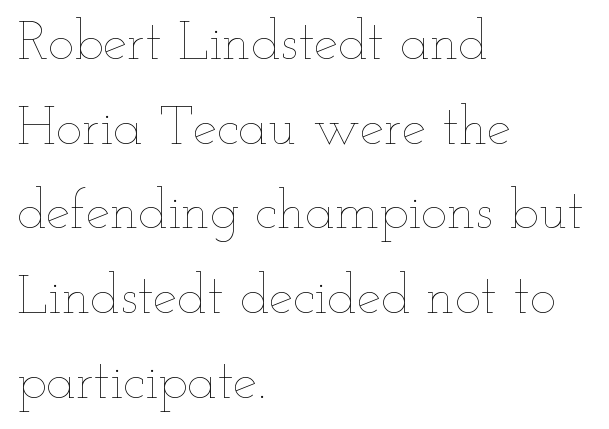
{"italic": "no", "bold": "no", "weight": "thin", "width": "wide", "stroke_contrast": "low", "x_height": "small", "monospaced": "no", "underline": "no", "align": "left", "line_spacing": "normal", "line_spacing_ratio": 1.54, "letter_spacing": "normal", "letter_spacing_em": 0.0, "glyph_px": 55}
